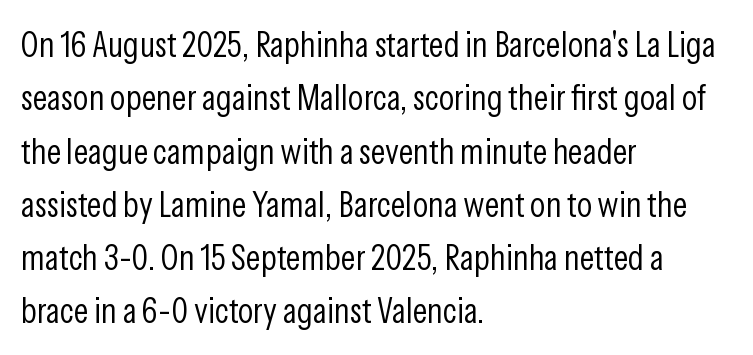
The typeface has the unassuming heft of standard copy or less. Varying glyph widths throughout — classic text-font behaviour. The axis of the letterforms is exactly vertical. A typesetter would call this leading conventional body-copy spacing. The lines are quadded left. Just letters on the line, the space beneath them empty.
